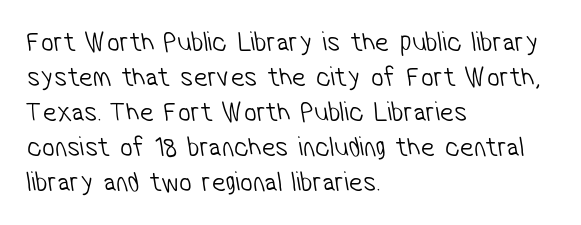
Q: Is the text bold? A: No.
Q: Is the typeface a serif or a sans-serif typeface? A: Sans-serif.
Q: Is the text underlined? A: No.
Q: How is the paragraph aligned? A: Left-aligned.
Q: Is the spacing between letters normal or unusually wide? A: Normal.
Q: Is the spacing between lines tight, normal or loose? A: Normal.
Q: Width (condensed, normal, or wide)? A: Condensed.
Q: Stroke contrast? A: Low.
Q: x-height? A: Medium.
Q: Monospaced? A: No.
